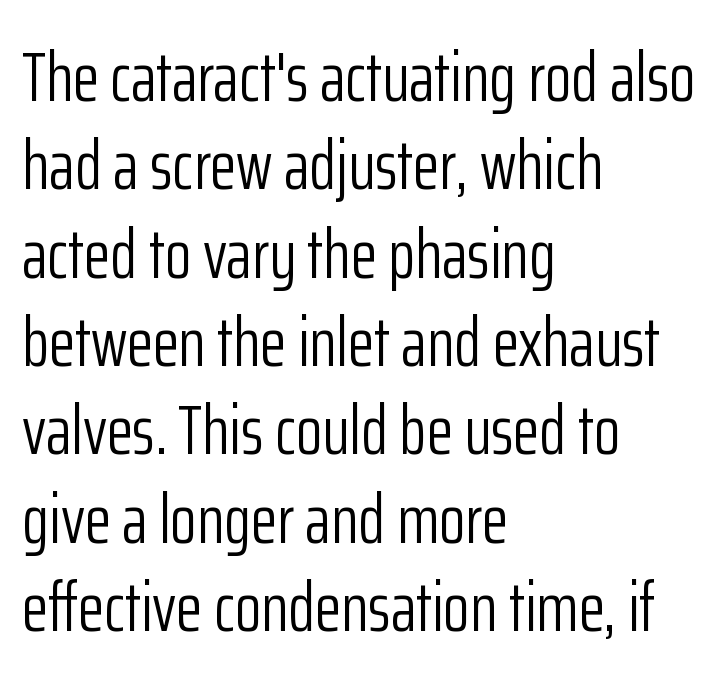
Q: Is the text bold? A: No.
Q: Is the text italic (slanted)? A: No, it is upright.
Q: Is the typeface a serif or a sans-serif typeface? A: Sans-serif.
Q: Is the text underlined? A: No.
Q: How is the paragraph aligned? A: Left-aligned.
Q: Is the spacing between letters normal or unusually wide? A: Normal.
Q: Is the spacing between lines tight, normal or loose? A: Normal.
Q: Width (condensed, normal, or wide)? A: Condensed.
Q: Stroke contrast? A: Low.
Q: x-height? A: Medium.
Q: Monospaced? A: No.
